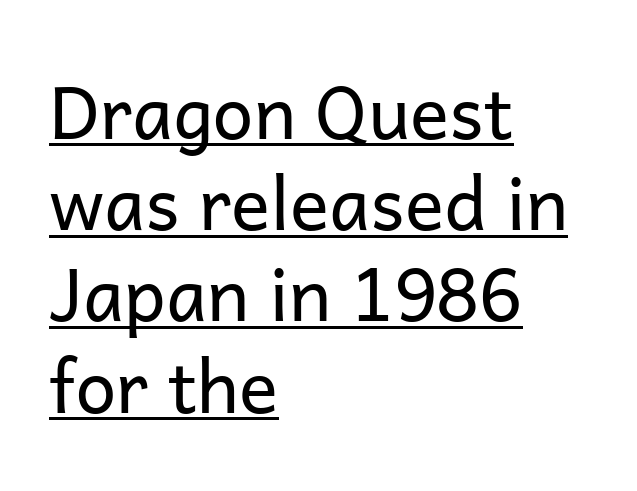
The lines in this sample share a left origin and differ only in where they stop. No italicization has been applied; the sample stays upright. You can see a thin bar hugging the bottom of the glyphs. The face looks like a standard text weight, possibly lighter.
